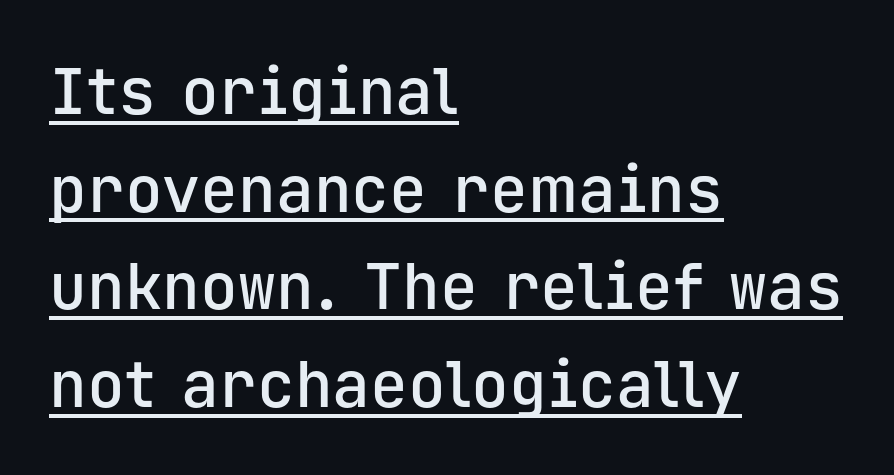
Q: Is the text bold? A: Semi-bold.
Q: Is the text italic (slanted)? A: No, it is upright.
Q: Is the typeface a serif or a sans-serif typeface? A: Sans-serif.
Q: Is the text underlined? A: Yes.
Q: How is the paragraph aligned? A: Left-aligned.
Q: Is the spacing between letters normal or unusually wide? A: Normal.
Q: Is the spacing between lines tight, normal or loose? A: Normal.
Q: Width (condensed, normal, or wide)? A: Normal.
Q: Stroke contrast? A: Low.
Q: x-height? A: Medium.
Q: Monospaced? A: Yes.
